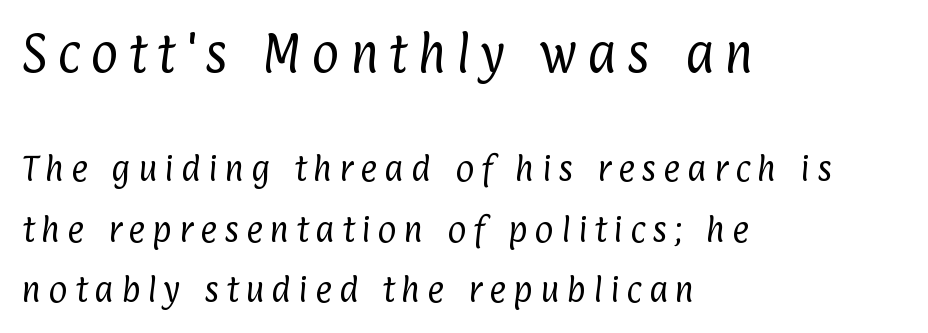
Nobody drew a line under any word here. The rendering uses natural spacing where letterforms have individual widths. These lines stack with their left ends in a neat column. Size contrast runs from large at the top to small at the bottom.
